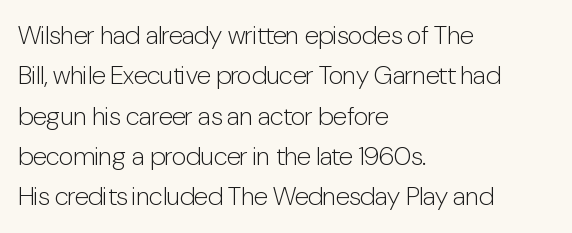
The image shows 26 px text type, upright; set left-aligned, normal line spacing (1.55x), normal letter spacing, not underlined.
